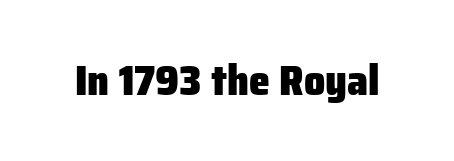
In terms of letterform style, serifs are entirely absent. Is this a fixed-width face? No — the glyphs have proportional, varying widths. Every letter is thick-stroked: bold, no question. The glyphs are unaccompanied by any horizontal stroke below them. The axis of the letterforms is exactly vertical. Students, note that the glyphs here touch the page at normal intervals.
